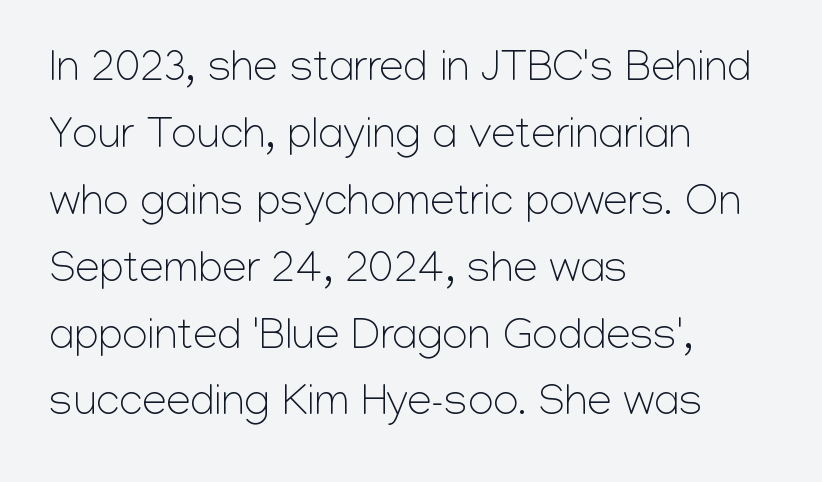
The image shows 44 px light sans-serif type, upright; set left-aligned, normal line spacing (1.52x), normal letter spacing, not underlined; low stroke contrast and a medium x-height.
